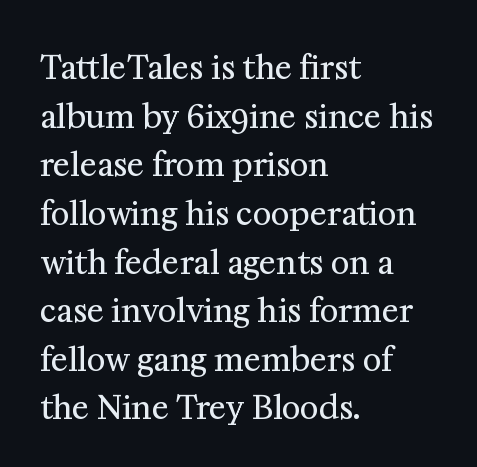
The image shows 32 px regular-weight serif type, upright; set left-aligned, normal line spacing (1.52x), normal letter spacing, not underlined; medium stroke contrast and a medium x-height.
